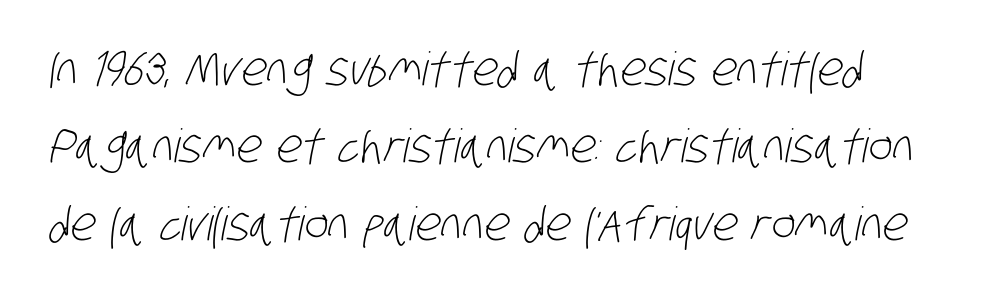
{"serif": "no", "bold": "no", "weight": "light", "width": "condensed", "stroke_contrast": "low", "x_height": "large", "monospaced": "no", "underline": "no", "line_spacing": "normal", "line_spacing_ratio": 1.68, "letter_spacing": "normal", "letter_spacing_em": 0.0, "glyph_px": 46}
